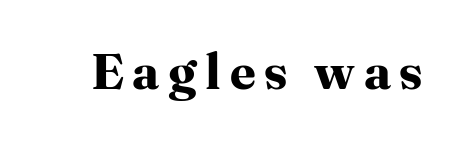
Q: Is the text bold? A: Yes.
Q: Is the text italic (slanted)? A: No, it is upright.
Q: Is the typeface a serif or a sans-serif typeface? A: Serif.
Q: Is the text underlined? A: No.
Q: Width (condensed, normal, or wide)? A: Normal.
Q: Stroke contrast? A: High.
Q: x-height? A: Medium.
Q: Monospaced? A: No.
